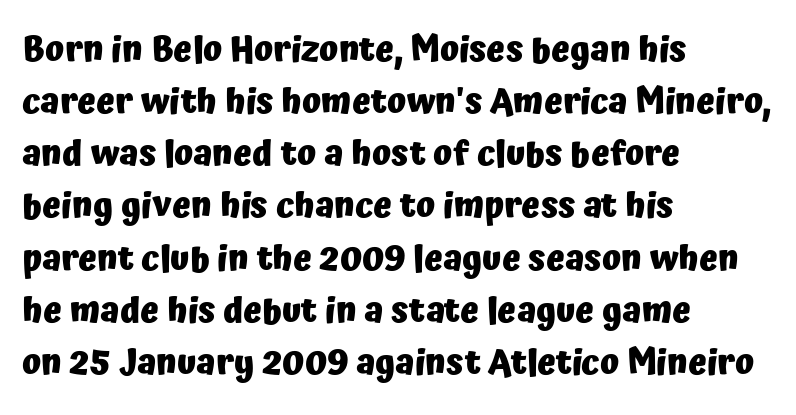
{"serif": "no", "italic": "no", "bold": "yes", "weight": "heavy", "width": "normal", "stroke_contrast": "low", "x_height": "medium", "monospaced": "no", "underline": "no", "align": "left", "line_spacing": "normal", "line_spacing_ratio": 1.49, "letter_spacing": "normal", "letter_spacing_em": 0.0, "glyph_px": 35}
